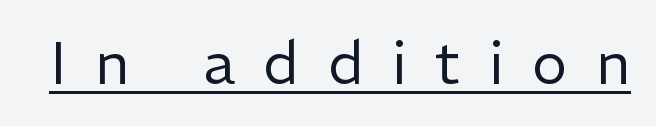
The image shows 59 px regular-weight sans-serif type, upright; set unusually wide letter spacing (+0.49 em), underlined; low stroke contrast and a medium x-height.
